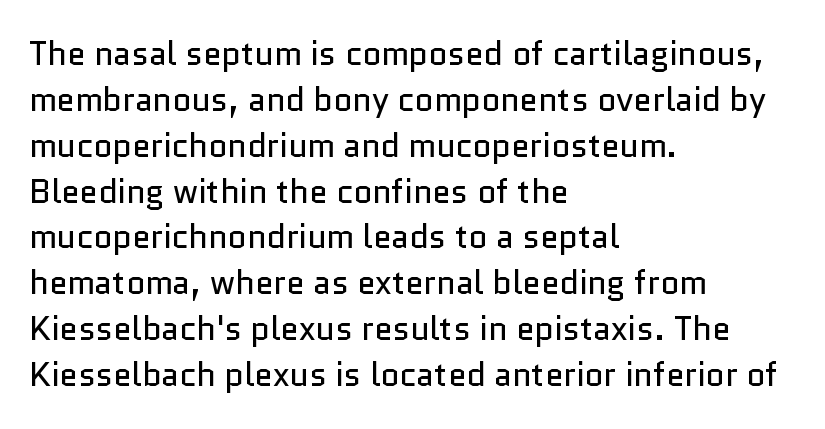
The image shows 33 px regular-weight sans-serif type, upright; set left-aligned, normal line spacing (1.39x), normal letter spacing, not underlined; low stroke contrast and a medium x-height.
